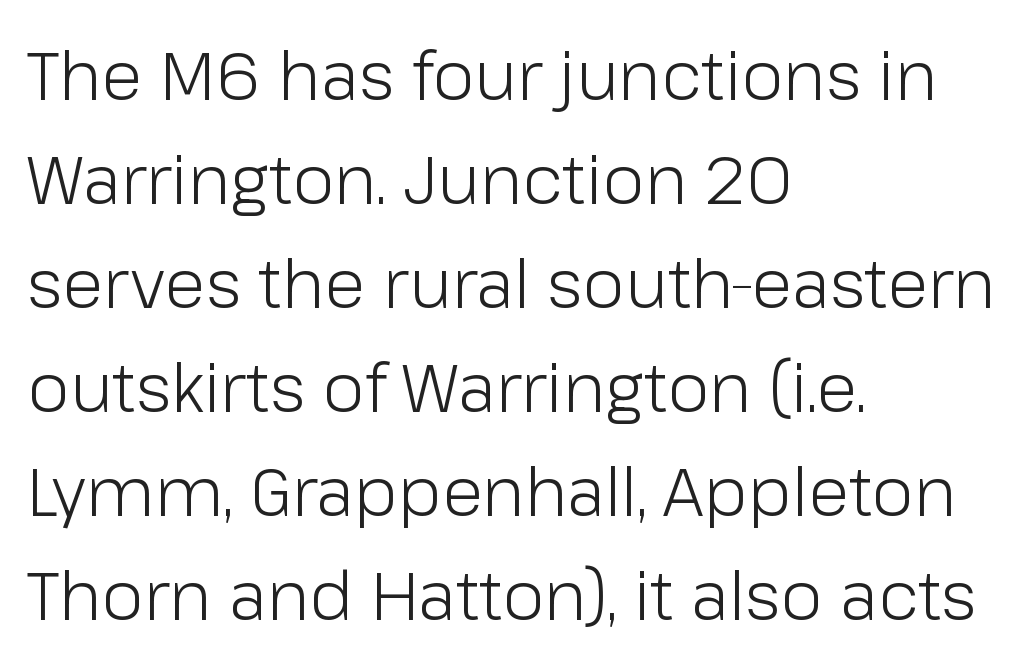
{"serif": "no", "italic": "no", "bold": "no", "weight": "light", "width": "normal", "stroke_contrast": "low", "x_height": "medium", "monospaced": "no", "underline": "no", "align": "left", "line_spacing": "normal", "line_spacing_ratio": 1.53, "letter_spacing": "normal", "letter_spacing_em": 0.0, "glyph_px": 68}
